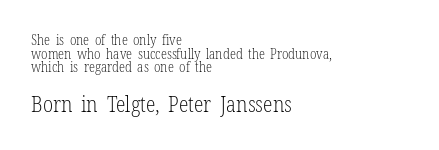
Q: Is the text bold? A: No.
Q: Is the text italic (slanted)? A: No, it is upright.
Q: Is the text underlined? A: No.
Q: How is the paragraph aligned? A: Left-aligned.
Q: Is the spacing between letters normal or unusually wide? A: Normal.
Q: Is the spacing between lines tight, normal or loose? A: Tight.
Q: Which block of text is set in a larger size, the first (top) or the second (bottom)? A: The second (bottom) one.
